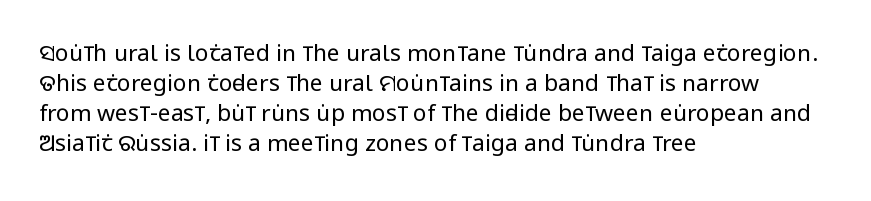
Teacher's note: observe the even left margin — that is flush-left alignment. Does extra space separate the letters? No, they use regular spacing. In terms of posture, this sample is upright. The glyphs are unaccompanied by any horizontal stroke below them. The lines sit at an ordinary, default distance from one another.
